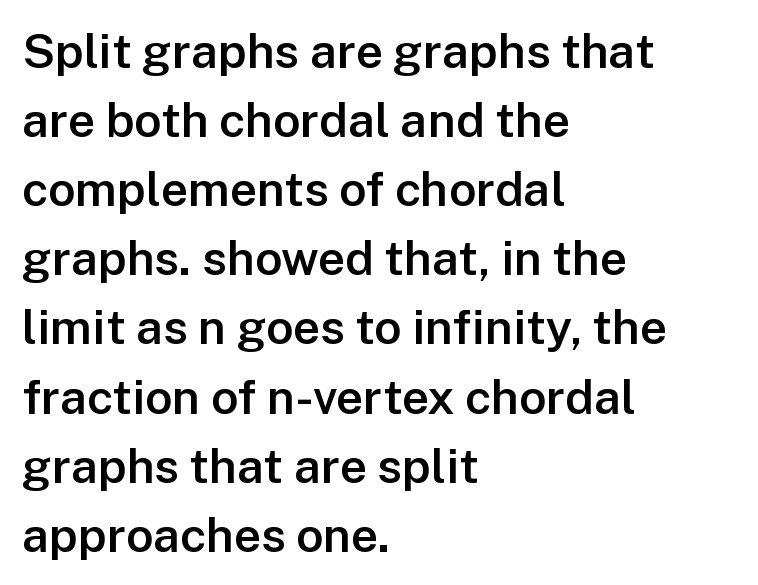
{"serif": "no", "italic": "no", "bold": "semi", "weight": "semibold", "width": "normal", "stroke_contrast": "low", "x_height": "medium", "monospaced": "no", "underline": "no", "align": "left", "line_spacing": "normal", "line_spacing_ratio": 1.44, "letter_spacing": "normal", "letter_spacing_em": 0.0, "glyph_px": 48}
